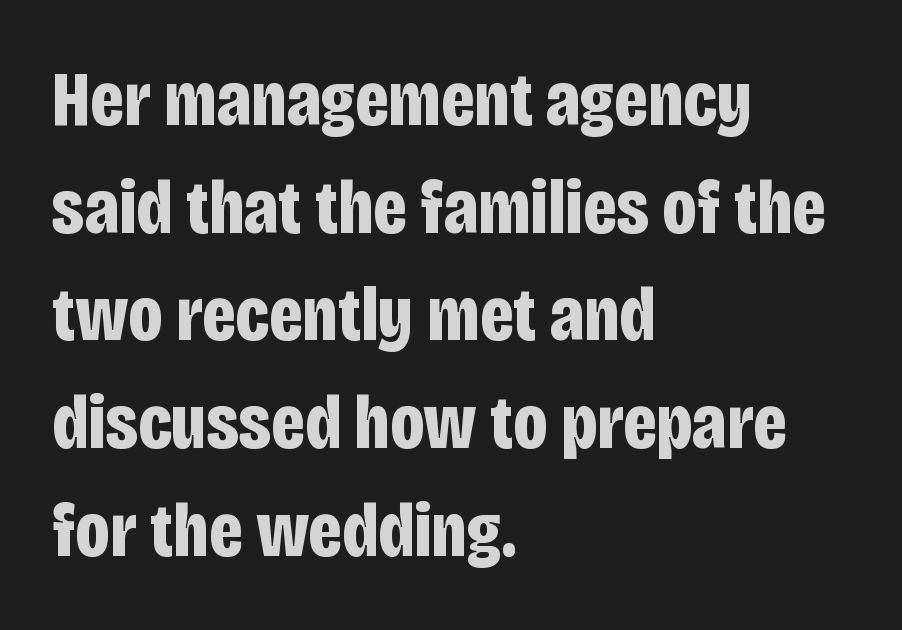
Q: Is the text bold? A: Yes.
Q: Is the text italic (slanted)? A: No, it is upright.
Q: Is the typeface a serif or a sans-serif typeface? A: Sans-serif.
Q: Is the text underlined? A: No.
Q: How is the paragraph aligned? A: Left-aligned.
Q: Is the spacing between letters normal or unusually wide? A: Normal.
Q: Is the spacing between lines tight, normal or loose? A: Normal.
Q: Width (condensed, normal, or wide)? A: Condensed.
Q: Stroke contrast? A: Low.
Q: x-height? A: Large.
Q: Monospaced? A: No.
